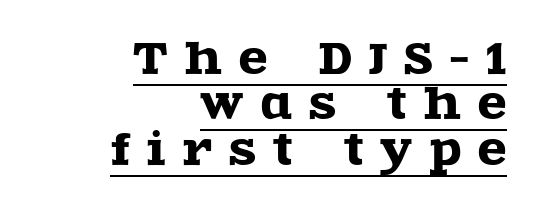
The image shows 42 px wide serif type, upright; set right-aligned, tight line spacing (1.08x), unusually wide letter spacing (+0.41 em), underlined; a large x-height.
